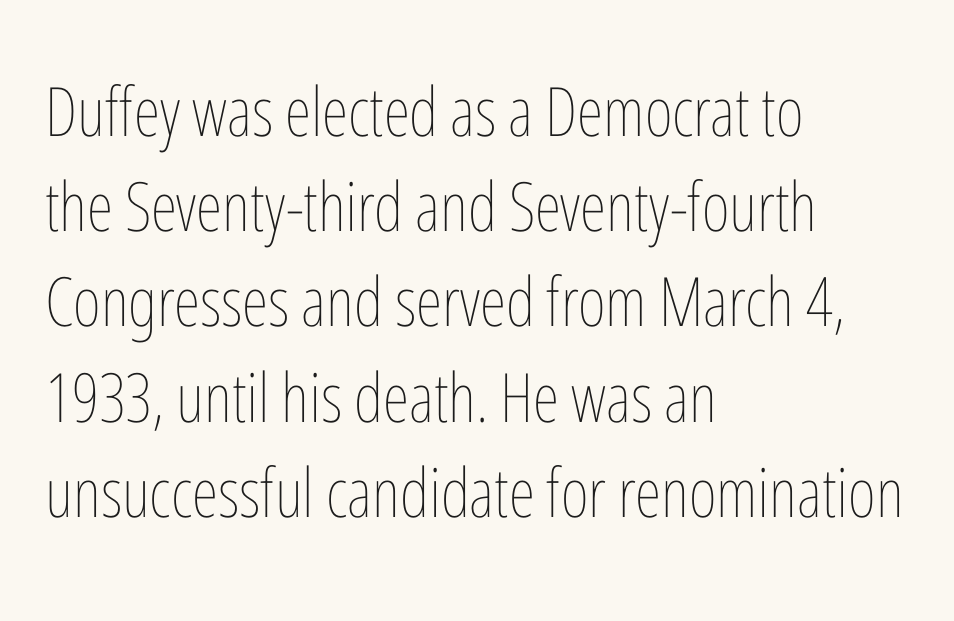
The image shows 68 px thin, condensed type, upright; set left-aligned, normal line spacing (1.4x), normal letter spacing, not underlined; low stroke contrast and a medium x-height.
